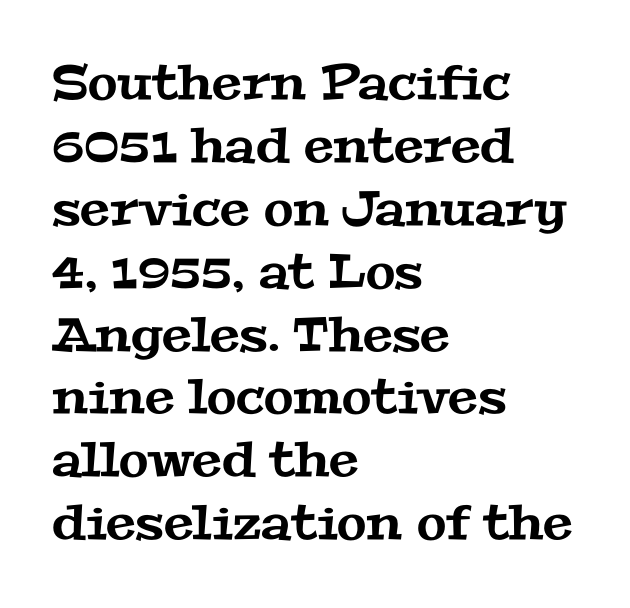
{"serif": "yes", "width": "wide", "stroke_contrast": "medium", "x_height": "medium", "monospaced": "no", "underline": "no", "align": "left", "line_spacing": "normal", "line_spacing_ratio": 1.31, "letter_spacing": "normal", "letter_spacing_em": 0.0, "glyph_px": 48}
